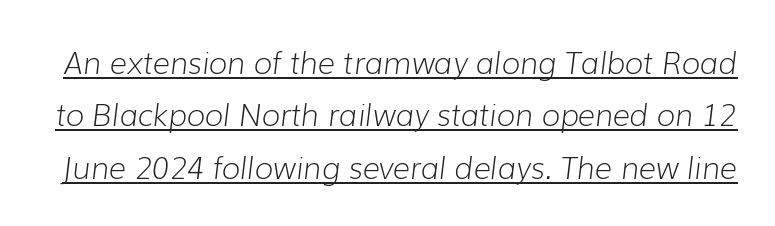
Q: Is the text bold? A: No.
Q: Is the text italic (slanted)? A: Yes, it leans right by about 7 degrees.
Q: Is the text underlined? A: Yes.
Q: Is the spacing between letters normal or unusually wide? A: Normal.
Q: Width (condensed, normal, or wide)? A: Normal.
Q: Stroke contrast? A: Low.
Q: x-height? A: Medium.
Q: Monospaced? A: No.
